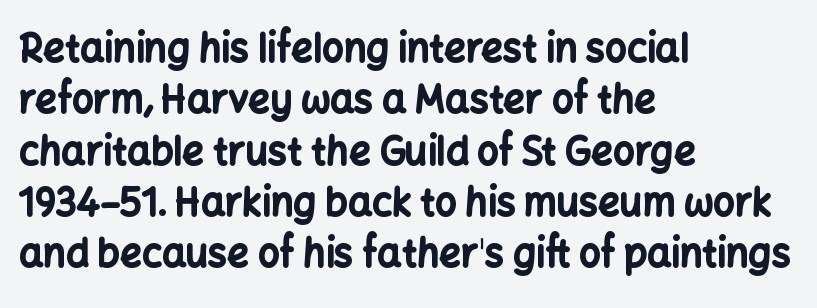
Q: Is the text bold? A: Yes.
Q: Is the text italic (slanted)? A: No, it is upright.
Q: Is the typeface a serif or a sans-serif typeface? A: Sans-serif.
Q: Is the text underlined? A: No.
Q: How is the paragraph aligned? A: Left-aligned.
Q: Is the spacing between letters normal or unusually wide? A: Normal.
Q: Is the spacing between lines tight, normal or loose? A: Normal.
Q: Width (condensed, normal, or wide)? A: Normal.
Q: Stroke contrast? A: Low.
Q: x-height? A: Medium.
Q: Monospaced? A: No.
